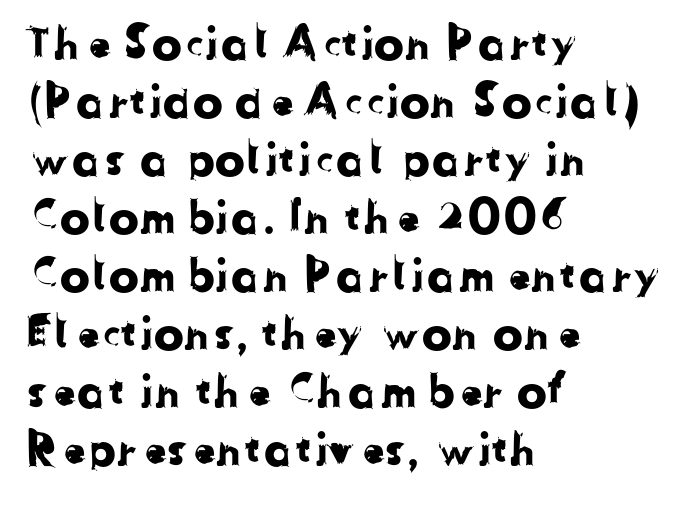
No feet cap the strokes, marking this as sans-serif type. Check under the words: just untouched page. Looks like regular typesetting: each glyph gets only the width it needs. Where is the straight margin? On the left. This sample uses plain, unmodified letter spacing. This block has exactly the height ordinary leading produces.
